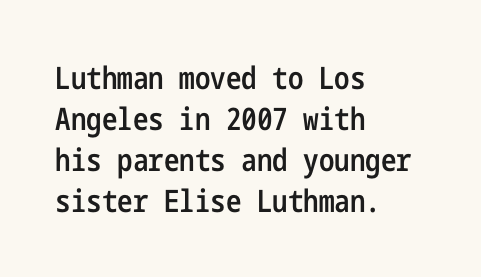
The image shows 31 px semibold, condensed sans-serif type, upright; set left-aligned, normal line spacing (1.32x), normal letter spacing, not underlined; low stroke contrast and a medium x-height.
